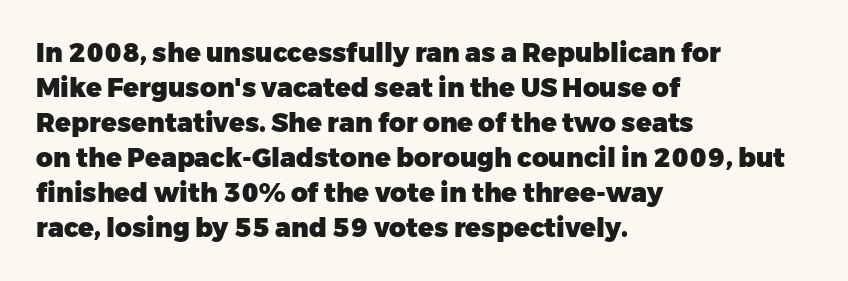
Q: Is the text bold? A: Yes.
Q: Is the text italic (slanted)? A: No, it is upright.
Q: Is the text underlined? A: No.
Q: How is the paragraph aligned? A: Left-aligned.
Q: Is the spacing between letters normal or unusually wide? A: Normal.
Q: Is the spacing between lines tight, normal or loose? A: Normal.
